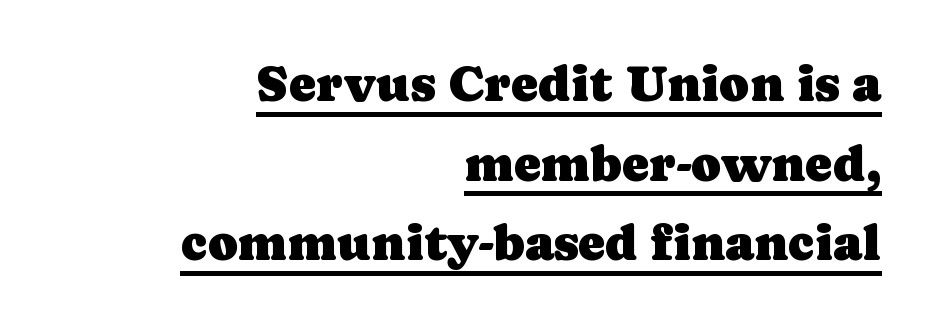
The image shows 51 px serif type, upright; set right-aligned, normal line spacing (1.56x), normal letter spacing, underlined; low stroke contrast and a medium x-height.
